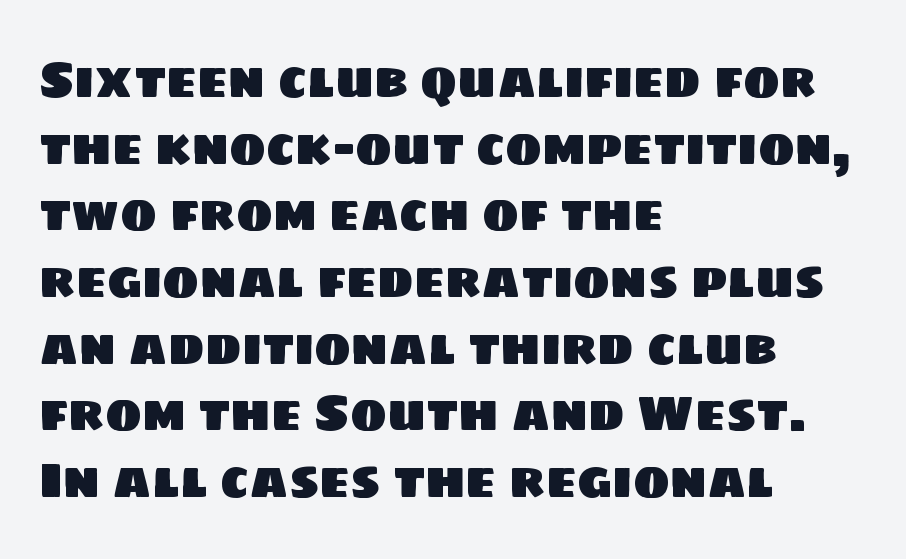
{"serif": "no", "width": "normal", "stroke_contrast": "low", "x_height": "large", "monospaced": "no", "underline": "no", "align": "left", "line_spacing": "normal", "line_spacing_ratio": 1.36, "letter_spacing": "normal", "letter_spacing_em": 0.0, "glyph_px": 49}
